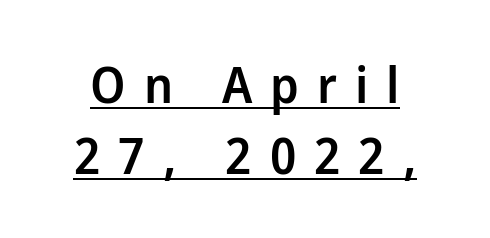
A rule runs beneath these lines of type. The letters are spread apart with noticeably loose tracking. Summary of vertical rhythm: regular, with standard interline spacing. The typesetting leans somewhat heavy: a semibold. The lettering holds an erect, upright posture throughout. Are there feet on the stems? There aren't — it's a sans.
